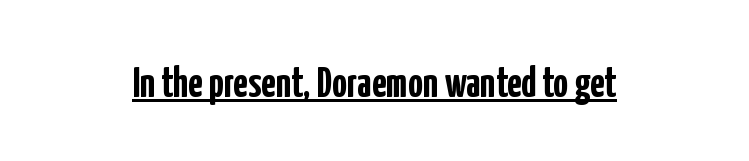
The image shows 42 px semibold, condensed sans-serif type, upright; set normal letter spacing, underlined; low stroke contrast and a medium x-height.
